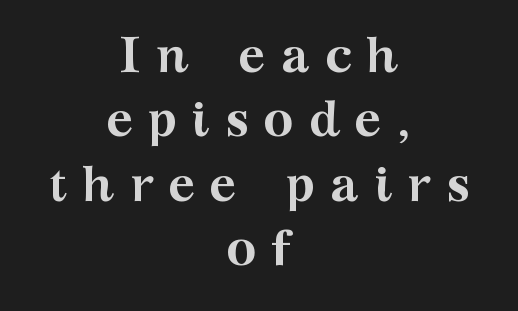
Q: Is the text bold? A: Yes.
Q: Is the text italic (slanted)? A: No, it is upright.
Q: Is the typeface a serif or a sans-serif typeface? A: Serif.
Q: Is the text underlined? A: No.
Q: How is the paragraph aligned? A: Centered.
Q: Is the spacing between letters normal or unusually wide? A: Unusually wide.
Q: Is the spacing between lines tight, normal or loose? A: Normal.
Q: Width (condensed, normal, or wide)? A: Wide.
Q: Stroke contrast? A: Medium.
Q: x-height? A: Medium.
Q: Monospaced? A: No.
